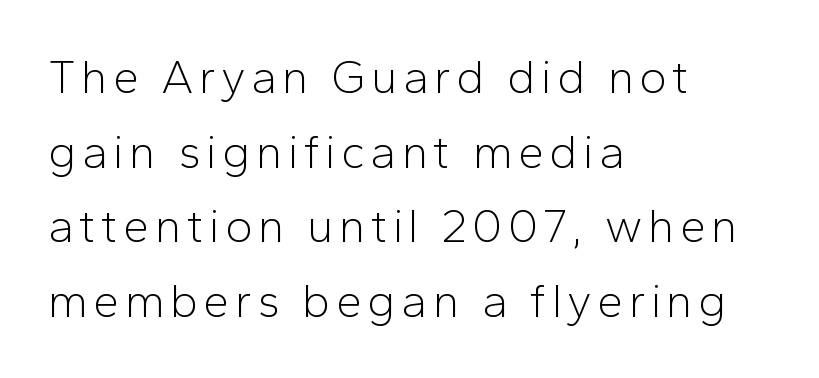
The image shows 47 px light sans-serif type, upright; set left-aligned, normal line spacing (1.59x), not underlined; low stroke contrast and a medium x-height.
